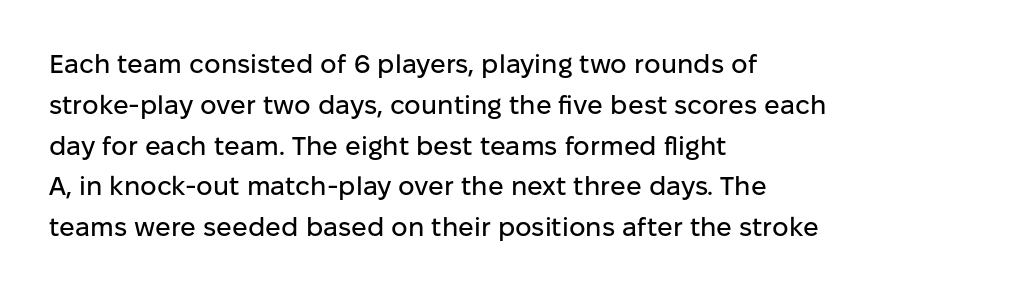
The image shows 26 px text type, upright; set left-aligned, normal line spacing (1.57x), normal letter spacing, not underlined.
